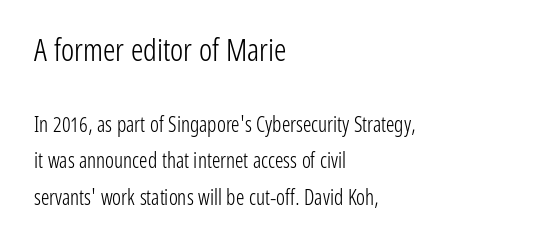
Q: Is the text bold? A: No.
Q: Is the text italic (slanted)? A: No, it is upright.
Q: Is the typeface a serif or a sans-serif typeface? A: Sans-serif.
Q: Is the text underlined? A: No.
Q: How is the paragraph aligned? A: Left-aligned.
Q: Is the spacing between letters normal or unusually wide? A: Normal.
Q: Which block of text is set in a larger size, the first (top) or the second (bottom)? A: The first (top) one.
Q: Width (condensed, normal, or wide)? A: Condensed.
Q: Stroke contrast? A: Low.
Q: x-height? A: Medium.
Q: Monospaced? A: No.
